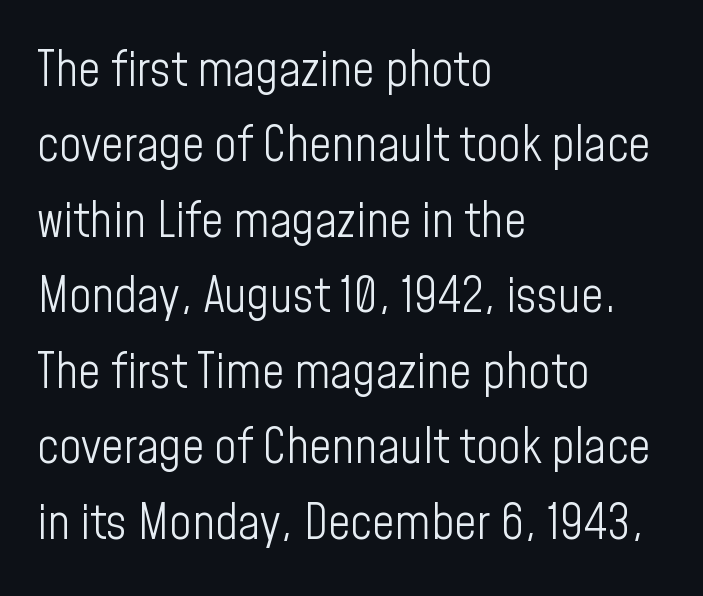
Typeset ragged right — the left edge is the straight one. No heavy texture on the line: the type isn't bold. The rendering uses natural spacing where letterforms have individual widths. Look at the bottom of the vertical strokes: they stop flat, with no serifs. Clear beneath every line of the passage. The rendering keeps characters at their native spacing.
